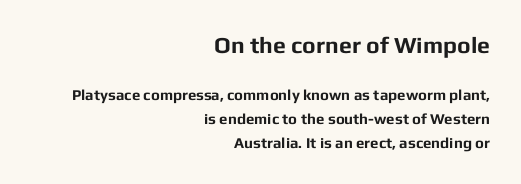
The image shows 23 px bold type, upright; set right-aligned, normal line spacing (1.6x), normal letter spacing, not underlined; the first (top) block is 1.53x larger.
